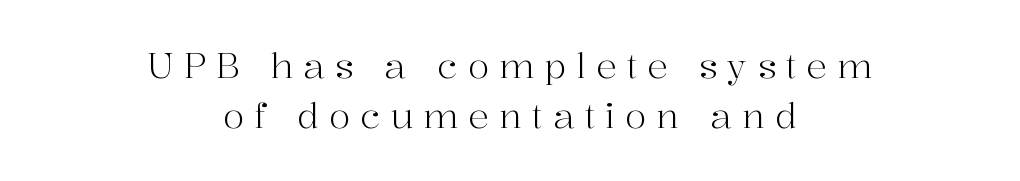
Underlining? Definitely not there. Is the type heavy? It reads as light-to-regular instead. Upright lettering throughout. You can tell from the footed stems that serif type was used. These lines have a slow, spaced-out rhythm from letter to letter. Leading matches the norm, producing a regular column.
